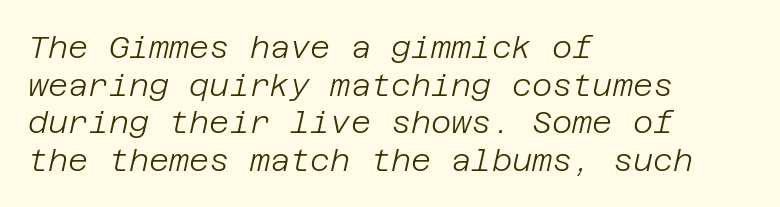
Q: Is the text bold? A: No.
Q: Is the text italic (slanted)? A: Yes, it leans right by about 12 degrees.
Q: Is the text underlined? A: No.
Q: How is the paragraph aligned? A: Left-aligned.
Q: Is the spacing between letters normal or unusually wide? A: Normal.
Q: Width (condensed, normal, or wide)? A: Normal.
Q: Stroke contrast? A: Low.
Q: x-height? A: Large.
